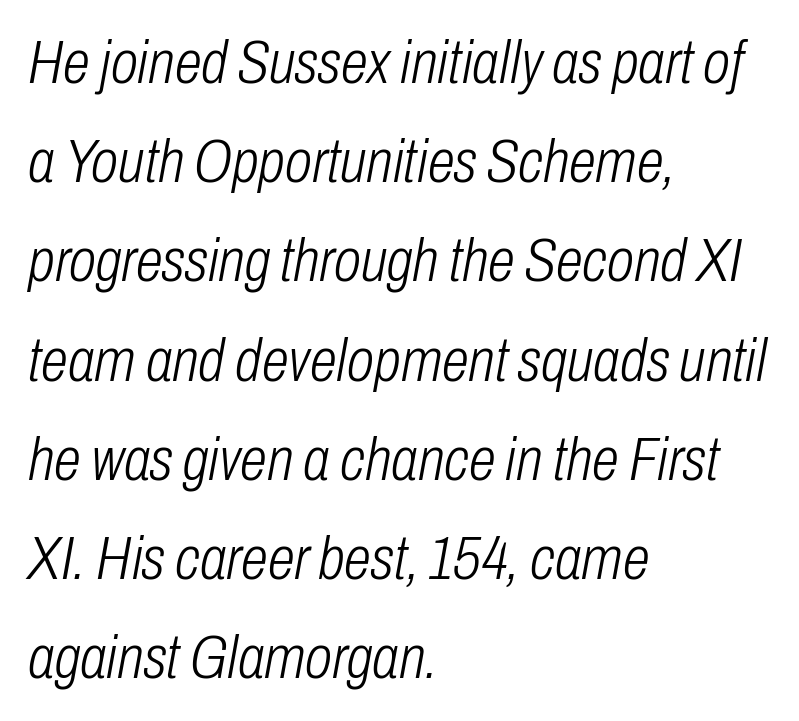
Stroke thickness stays within the range of a standard reading face or lighter. If you drew a ruler down the left edge, every line would touch it. Between one letter and the next there's only the usual sliver of space. Summary of vertical rhythm: regular, with standard interline spacing.
